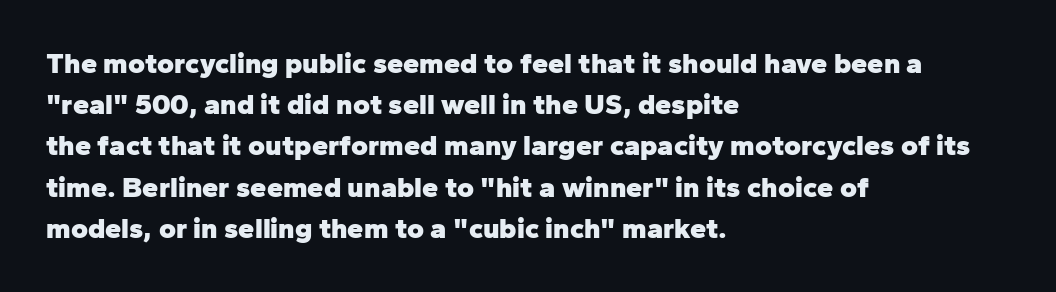
The image shows 29 px heavy sans-serif type, upright; set left-aligned, normal line spacing (1.42x), normal letter spacing, not underlined; low stroke contrast and a medium x-height.
